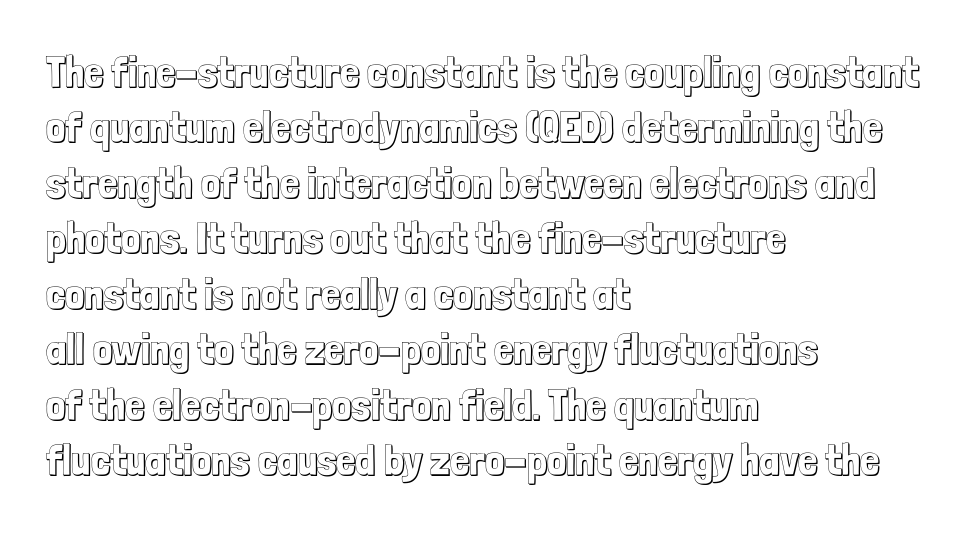
{"italic": "no", "width": "condensed", "x_height": "medium", "monospaced": "no", "underline": "no", "align": "left", "line_spacing": "normal", "line_spacing_ratio": 1.29, "letter_spacing": "normal", "letter_spacing_em": 0.0, "glyph_px": 43}
